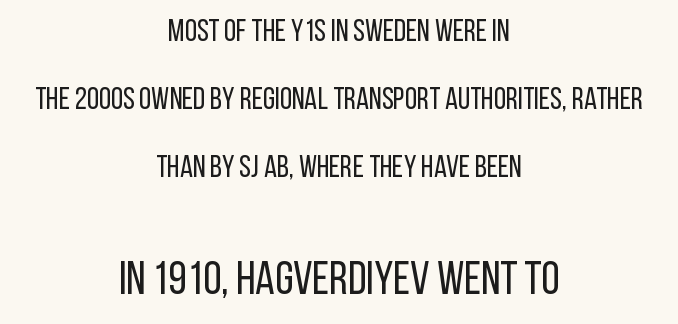
The image shows 47 px regular-weight, condensed sans-serif type, upright; set centered, loose line spacing (2.19x), normal letter spacing, not underlined; the second (bottom) block is 1.52x larger; low stroke contrast and a large x-height.
